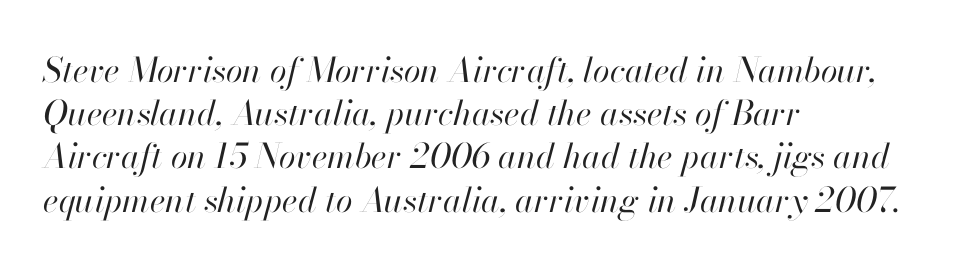
Weight class: somewhere from thin through regular. Designer's note — italics engaged. Check under the words: just untouched page. Is this a fixed-width face? No — the glyphs have proportional, varying widths. The letterforms sit shoulder to shoulder at normal distance.
